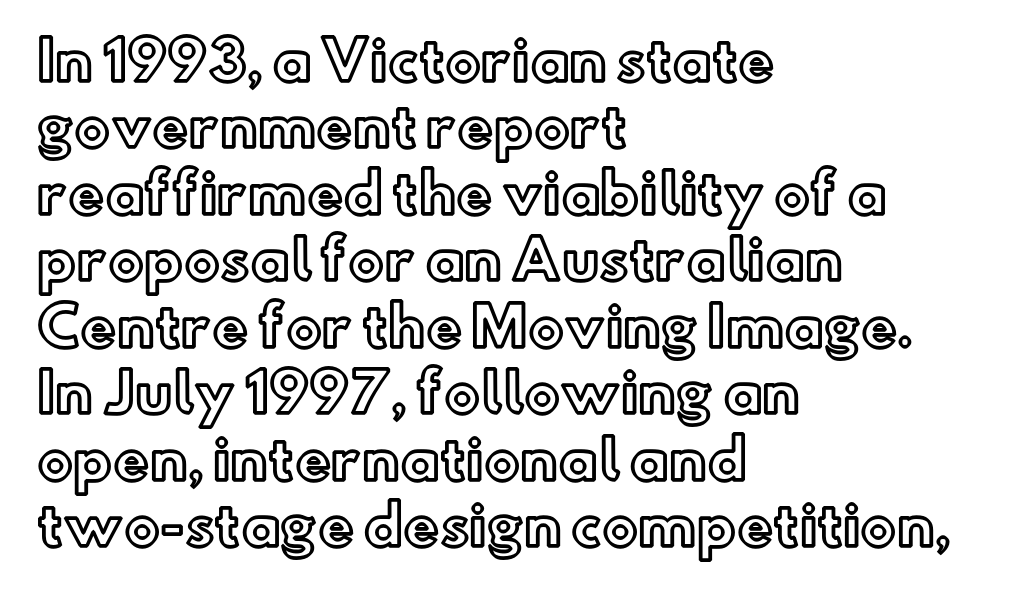
{"italic": "no", "width": "normal", "x_height": "small", "monospaced": "no", "underline": "no", "align": "left", "line_spacing_ratio": 1.23, "letter_spacing": "normal", "letter_spacing_em": 0.0, "glyph_px": 54}
